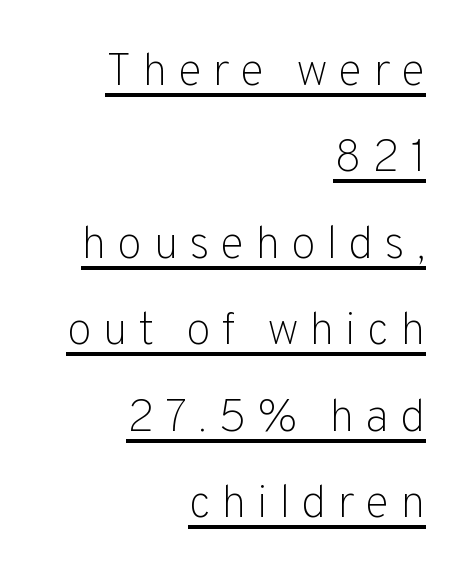
In terms of posture, this sample is upright. The sample's only ornament is a line tracing under the words. Caption: face not bold, strokes unweighted. Line ends are locked; line starts wander. Is this a fixed-width face? No — the glyphs have proportional, varying widths.
